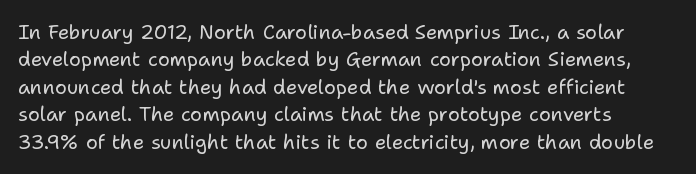
{"italic": "no", "bold": "no", "underline": "no", "align": "left", "line_spacing": "normal", "line_spacing_ratio": 1.37, "letter_spacing": "normal", "letter_spacing_em": 0.0, "glyph_px": 20}
